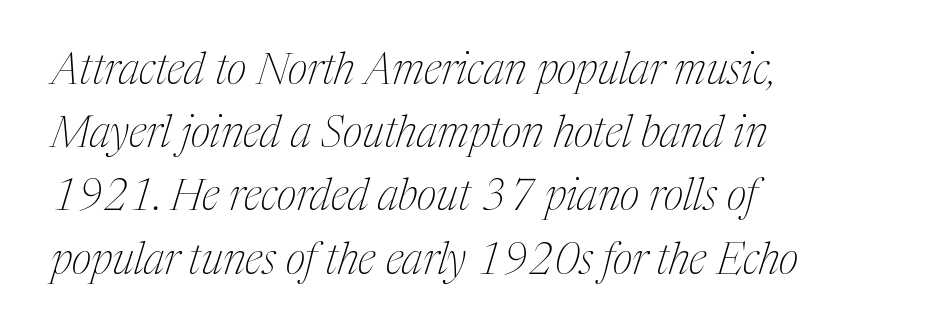
{"serif": "yes", "italic": "yes", "lean": "right", "slant_degrees": 17, "bold": "no", "weight": "thin", "width": "condensed", "stroke_contrast": "medium", "x_height": "medium", "monospaced": "no", "underline": "no", "align": "left", "line_spacing": "normal", "line_spacing_ratio": 1.47, "letter_spacing": "normal", "letter_spacing_em": 0.0, "glyph_px": 43}
